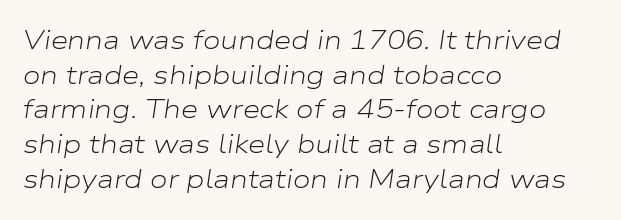
The image shows 25 px text type, italic (leaning right); set left-aligned, normal line spacing (1.39x), normal letter spacing, not underlined.
